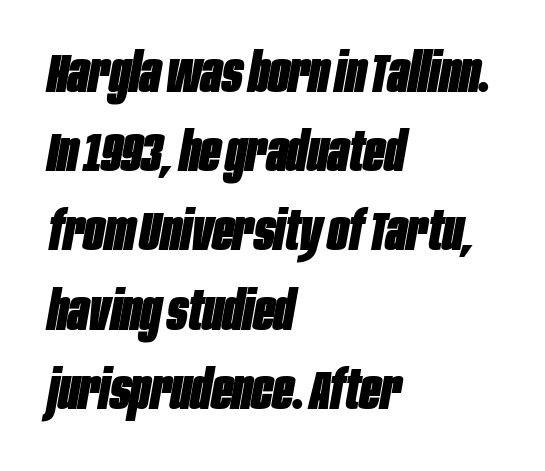
The image shows 55 px heavy, condensed type, italic (leaning right); set left-aligned, normal line spacing (1.44x), normal letter spacing, not underlined; low stroke contrast and a large x-height.
